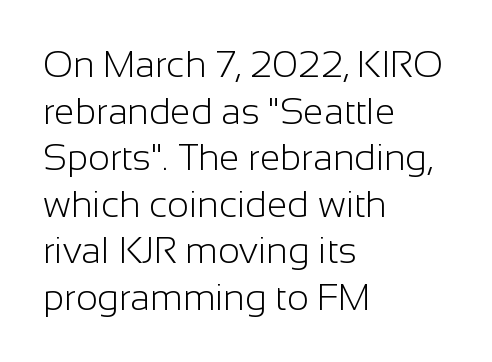
A typesetter would label this face a sans. Here the designer chose a conventional face with non-uniform glyph widths. Summary of vertical rhythm: regular, with standard interline spacing. Stems here are at most as thick as an everyday book face. Posture: straight, roman, zero tilt.
